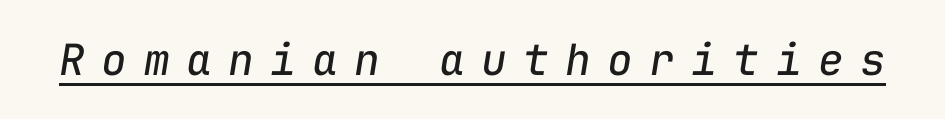
The strokes are not fattened; the text isn't bold. The line texture is sparse and dotted thanks to wide tracking. Beneath each row of characters lies a ruled line. Spacing verdict: monospaced, one width for all characters. The face used here has a pronounced slope to its letters.
